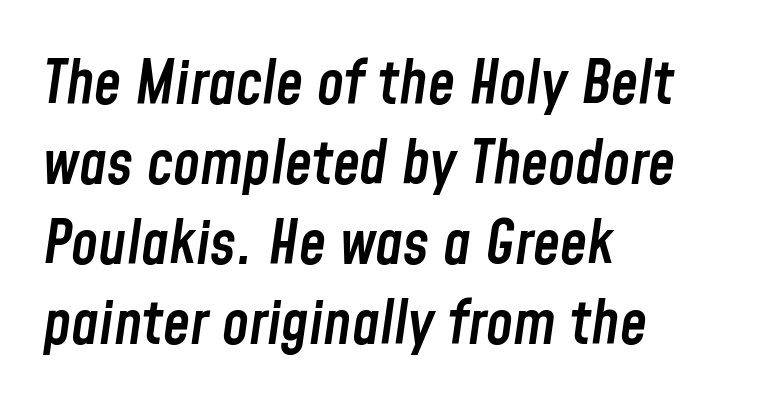
The rows are spaced the way most documents space them. A typesetter would call this proportional, since set widths differ per character. No extra tracking has been applied to these lines. Every letter is mildly thick-stroked: semibold rather than bold.
